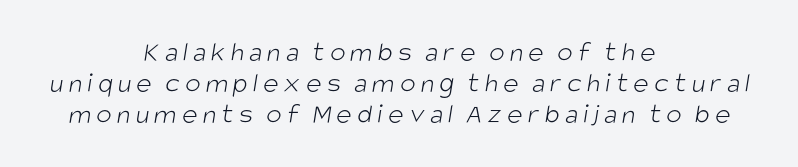
Each letter keeps its own natural width here, so spacing adapts to shape. Heft: none added — not bold. I'd call this a sans setting — the letters go barefoot. No word sits above an underline. These lines stack symmetrically, like a column narrowing and widening about its center.
